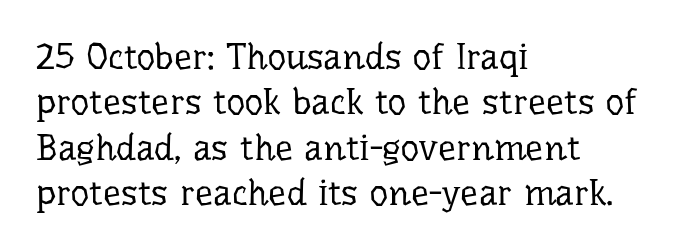
Q: Is the text bold? A: No.
Q: Is the text italic (slanted)? A: No, it is upright.
Q: Is the typeface a serif or a sans-serif typeface? A: Serif.
Q: Is the text underlined? A: No.
Q: How is the paragraph aligned? A: Left-aligned.
Q: Is the spacing between letters normal or unusually wide? A: Normal.
Q: Is the spacing between lines tight, normal or loose? A: Normal.
Q: Width (condensed, normal, or wide)? A: Normal.
Q: Stroke contrast? A: Low.
Q: x-height? A: Medium.
Q: Monospaced? A: No.
